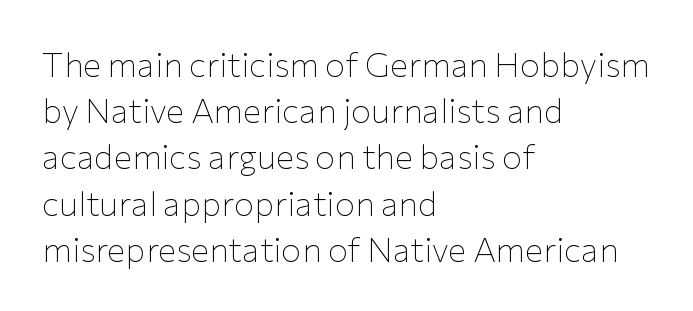
The image shows 34 px thin sans-serif type, upright; set left-aligned, normal line spacing (1.36x), normal letter spacing, not underlined; low stroke contrast and a medium x-height.
